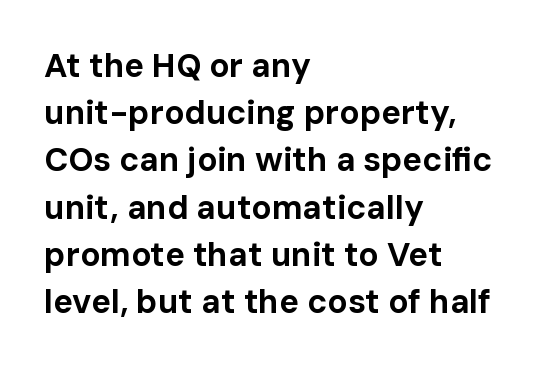
Q: Is the text bold? A: Yes.
Q: Is the text italic (slanted)? A: No, it is upright.
Q: Is the typeface a serif or a sans-serif typeface? A: Sans-serif.
Q: Is the text underlined? A: No.
Q: How is the paragraph aligned? A: Left-aligned.
Q: Is the spacing between letters normal or unusually wide? A: Normal.
Q: Is the spacing between lines tight, normal or loose? A: Normal.
Q: Width (condensed, normal, or wide)? A: Normal.
Q: Stroke contrast? A: Low.
Q: x-height? A: Medium.
Q: Monospaced? A: No.
